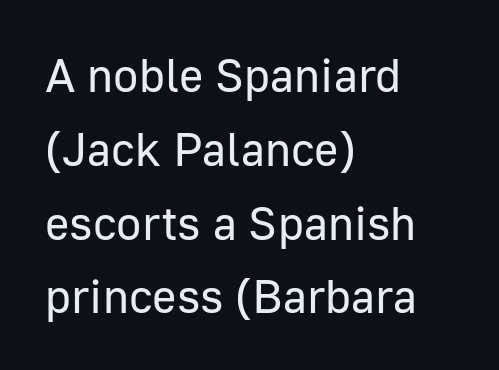
{"serif": "no", "italic": "no", "bold": "no", "weight": "regular", "width": "normal", "stroke_contrast": "low", "x_height": "medium", "monospaced": "no", "underline": "no", "align": "left", "line_spacing": "normal", "line_spacing_ratio": 1.57, "letter_spacing": "normal", "letter_spacing_em": 0.0, "glyph_px": 47}
